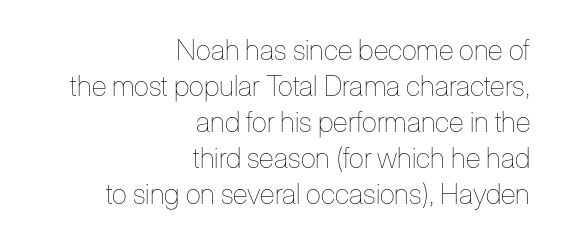
Every character sits straight up, as roman type does. The face used here is proportionally spaced, like ordinary book or web type. What's the leading like? Ordinary, nothing unusual. The rendering anchors every line to the right-hand side. Tracking value appears to be zero — textbook default spacing. The cut favours lightness, reaching ordinary text weight at its darkest.
